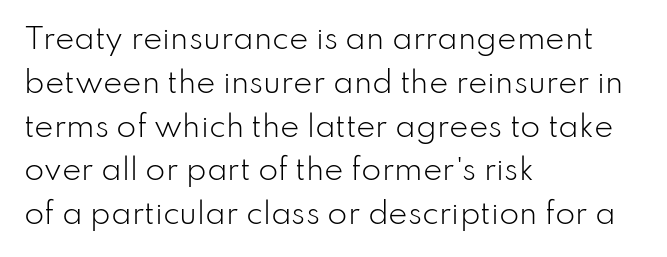
Compared with a centered layout, this one pins lines to the left instead. Spacing verdict: proportional, widths tailored to each character. A normal amount of white space separates one row of letters from the next. The font family rendered here belongs to the sans-serif group.
